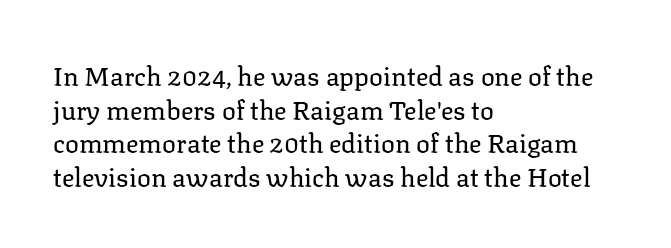
The image shows 26 px text type, upright; set left-aligned, normal line spacing (1.29x), normal letter spacing, not underlined.
